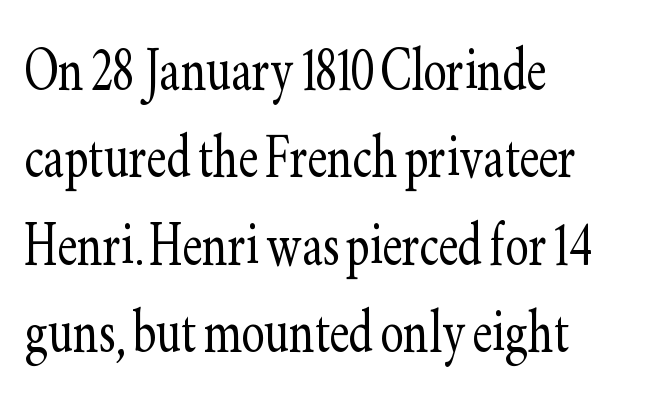
{"serif": "yes", "italic": "no", "bold": "no", "weight": "light", "width": "condensed", "stroke_contrast": "low", "x_height": "small", "monospaced": "no", "underline": "no", "align": "left", "line_spacing": "normal", "line_spacing_ratio": 1.25, "letter_spacing": "normal", "letter_spacing_em": 0.0, "glyph_px": 70}
